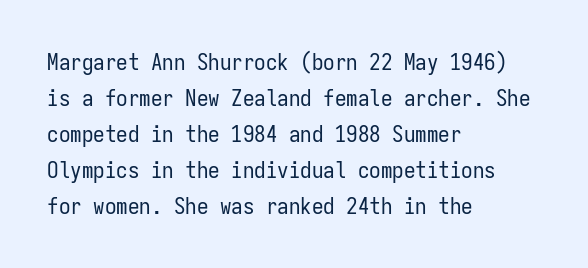
The foot of each line stays bare and open. It's the straight-up-and-down kind of type. The gaps between neighbouring characters are ordinary and unremarkable. A normal amount of white space separates one row of letters from the next. Typeset ragged right — the left edge is the straight one. Is the stroke heavy? The answer is a plain regular-or-lighter.
